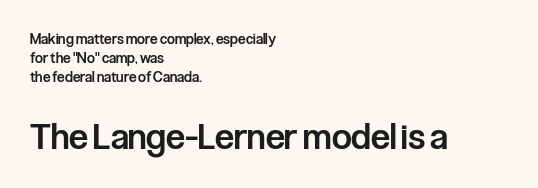
The axis of the letterforms is exactly vertical. Where is the straight margin? On the left. As a designer I'd log this as weight 600, semibold. The face used here is a sans, in the tradition of grotesques and geometrics. Characters follow at the spacing the type designer built in.
